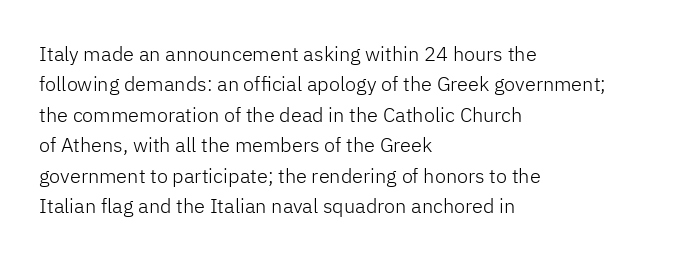
The image shows 20 px text type, upright; set left-aligned, normal line spacing (1.52x), normal letter spacing, not underlined.
